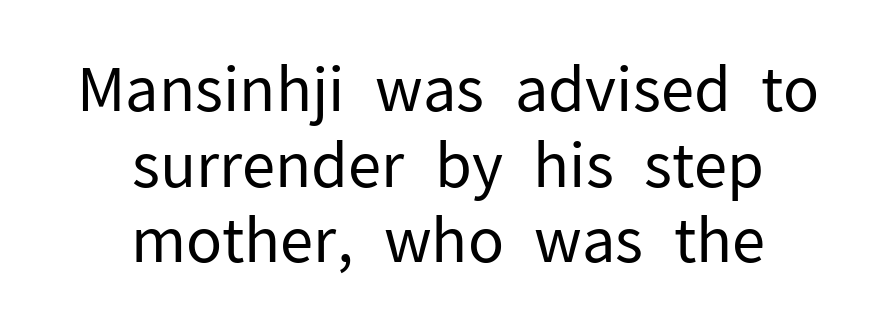
Font category for this specimen: sans-serif. The lettering holds an erect, upright posture throughout. Unmarked baselines from the first word to the last. Counters stay open thanks to moderate or lighter strokes. The face used here is proportionally spaced, like ordinary book or web type.
